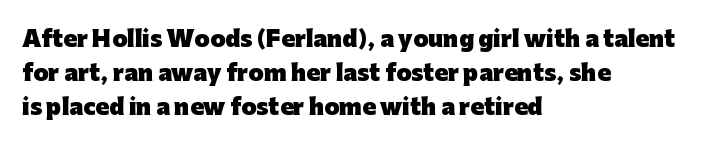
Q: Is the text bold? A: Yes.
Q: Is the text italic (slanted)? A: No, it is upright.
Q: Is the text underlined? A: No.
Q: How is the paragraph aligned? A: Left-aligned.
Q: Is the spacing between letters normal or unusually wide? A: Normal.
Q: Is the spacing between lines tight, normal or loose? A: Normal.
